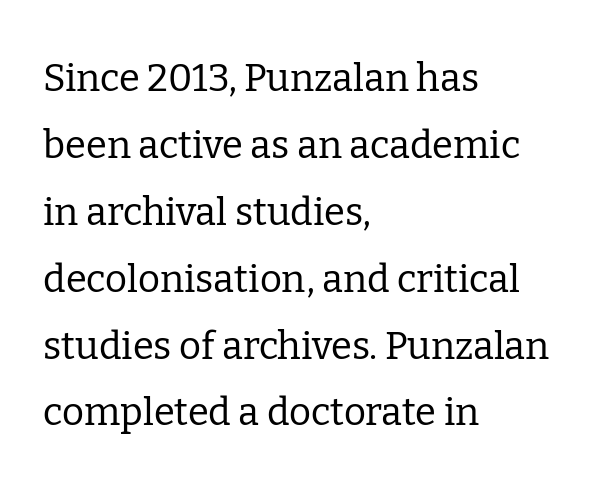
{"serif": "yes", "italic": "no", "bold": "no", "weight": "regular", "width": "normal", "stroke_contrast": "low", "x_height": "medium", "monospaced": "no", "underline": "no", "align": "left", "line_spacing_ratio": 1.76, "letter_spacing": "normal", "letter_spacing_em": 0.0, "glyph_px": 38}
